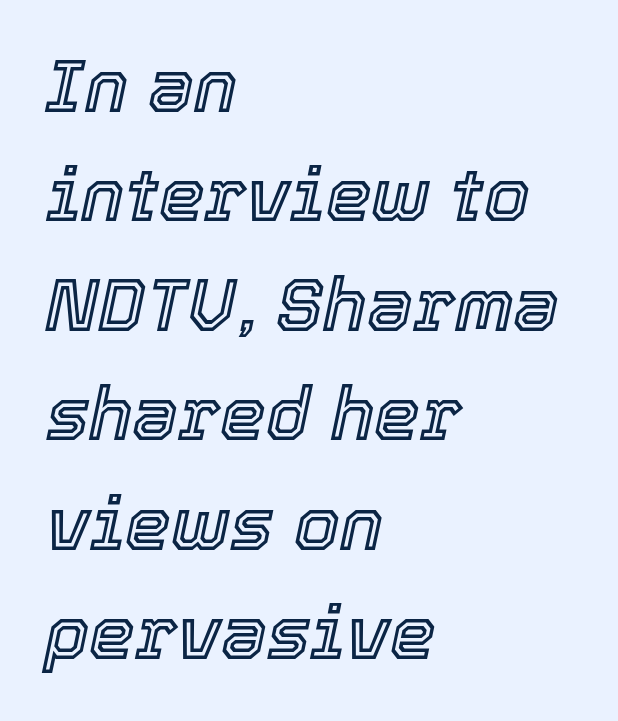
The letters are slanted; this is an italic face. Is this a fixed-width face? No — the glyphs have proportional, varying widths. Between one letter and the next there's only the usual sliver of space. Rule under the text: the space is simply empty. This rendering uses left alignment, leaving the right contour irregular. The lines sit at an ordinary, default distance from one another.
